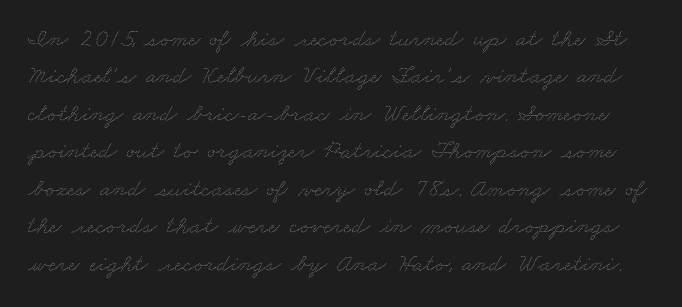
Q: Is the text bold? A: No.
Q: Is the text underlined? A: No.
Q: Is the spacing between letters normal or unusually wide? A: Normal.
Q: Is the spacing between lines tight, normal or loose? A: Normal.
